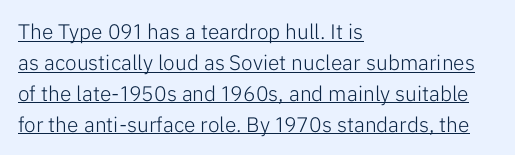
{"italic": "no", "bold": "no", "underline": "yes", "align": "left", "line_spacing": "normal", "line_spacing_ratio": 1.47, "letter_spacing": "normal", "letter_spacing_em": 0.0, "glyph_px": 21}
